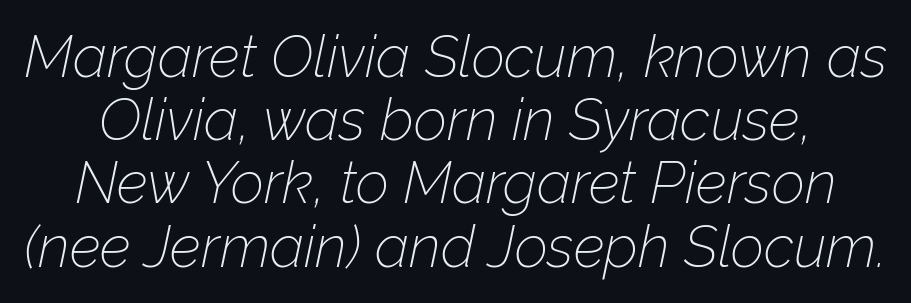
Q: Is the text bold? A: No.
Q: Is the text italic (slanted)? A: Yes, it leans right by about 12 degrees.
Q: Is the text underlined? A: No.
Q: Is the spacing between letters normal or unusually wide? A: Normal.
Q: Is the spacing between lines tight, normal or loose? A: Tight.
Q: Width (condensed, normal, or wide)? A: Normal.
Q: Stroke contrast? A: Low.
Q: x-height? A: Medium.
Q: Monospaced? A: No.
